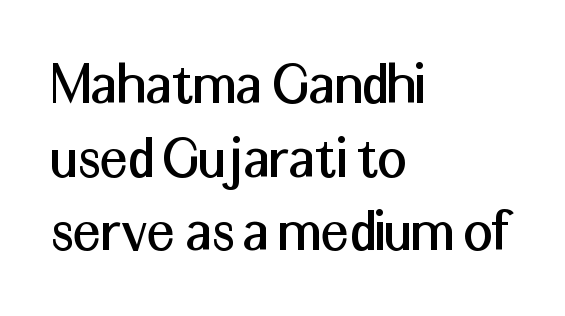
The image shows 63 px sans-serif type, upright; set left-aligned, line spacing 1.17x, normal letter spacing, not underlined; medium stroke contrast and a medium x-height.
